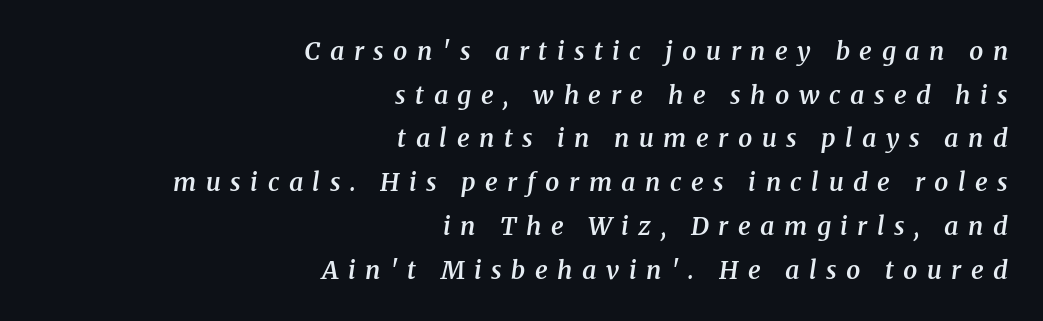
The image shows 25 px text type, italic (leaning right); set right-aligned, line spacing 1.75x, unusually wide letter spacing (+0.38 em), not underlined.
